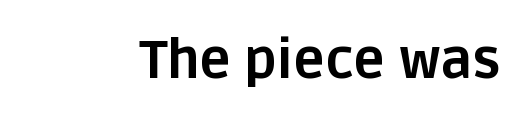
Q: Is the text bold? A: Yes.
Q: Is the text italic (slanted)? A: No, it is upright.
Q: Is the typeface a serif or a sans-serif typeface? A: Sans-serif.
Q: Is the text underlined? A: No.
Q: Is the spacing between letters normal or unusually wide? A: Normal.
Q: Width (condensed, normal, or wide)? A: Normal.
Q: Stroke contrast? A: Low.
Q: x-height? A: Large.
Q: Monospaced? A: No.
